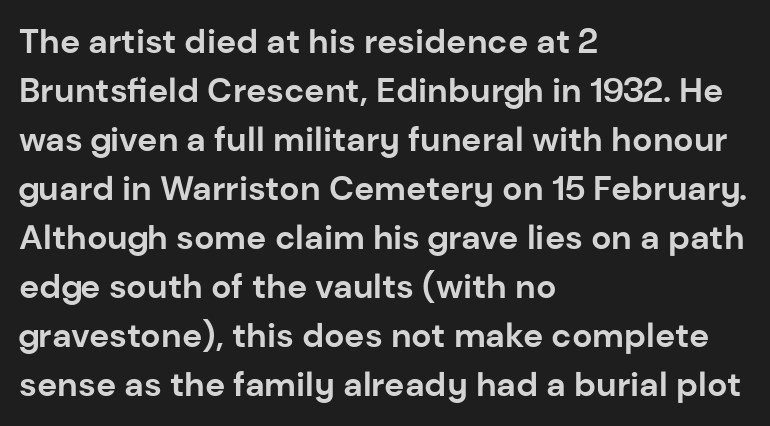
{"serif": "no", "italic": "no", "bold": "yes", "weight": "bold", "width": "normal", "stroke_contrast": "low", "x_height": "medium", "monospaced": "no", "underline": "no", "align": "left", "line_spacing": "normal", "line_spacing_ratio": 1.44, "letter_spacing": "normal", "letter_spacing_em": 0.0, "glyph_px": 34}
